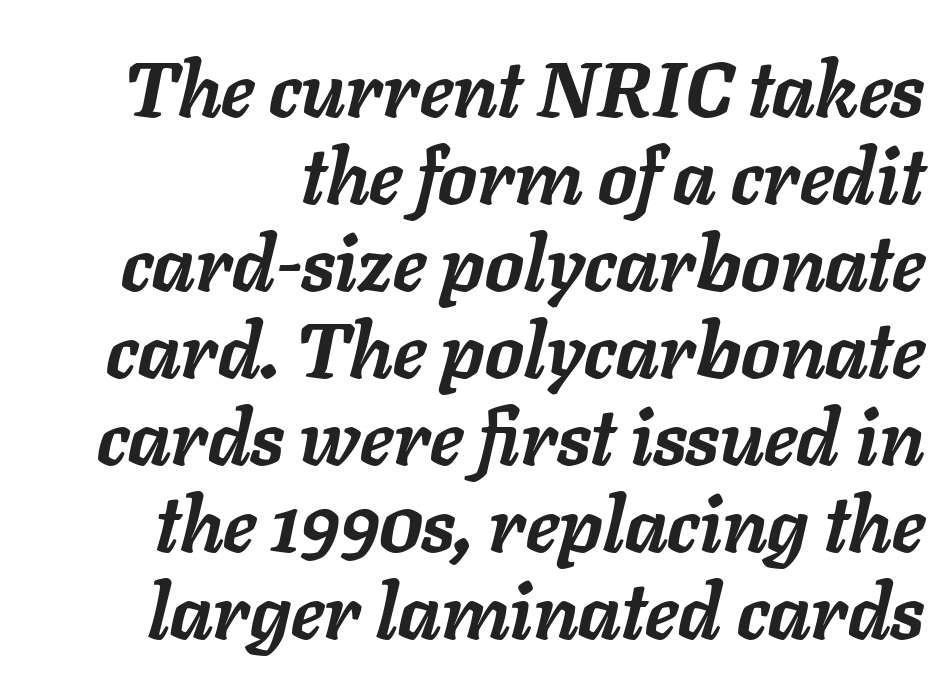
Q: Is the text bold? A: Yes.
Q: Is the text italic (slanted)? A: Yes, it leans right by about 11 degrees.
Q: Is the text underlined? A: No.
Q: Is the spacing between letters normal or unusually wide? A: Normal.
Q: Is the spacing between lines tight, normal or loose? A: Tight.
Q: Width (condensed, normal, or wide)? A: Normal.
Q: Stroke contrast? A: Low.
Q: x-height? A: Medium.
Q: Monospaced? A: No.
